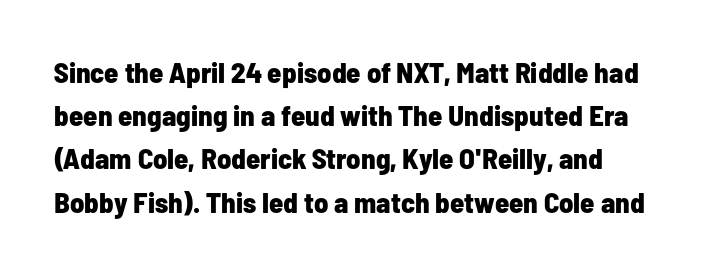
If you drew a ruler down the left edge, every line would touch it. Proportional: the letters do not fall into vertical columns. A full-strength bold gives these letters their thick strokes. You can tell from the bare stems that sans-serif type was used. The horizontal fit of the characters is conventional and even.
